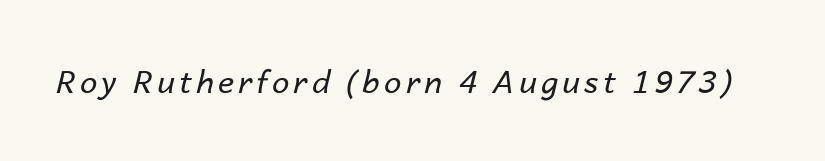
The image shows 31 px regular-weight type, italic (leaning right); set not underlined; low stroke contrast and a medium x-height.
